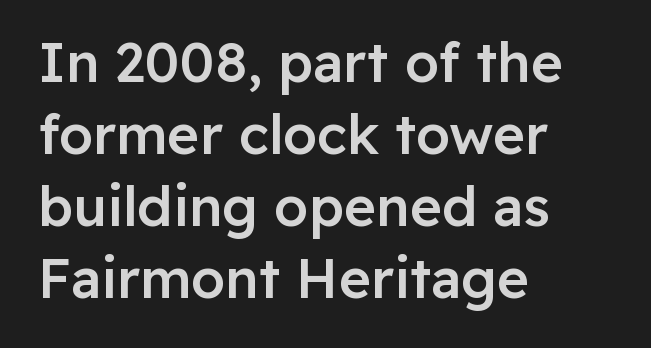
The image shows 55 px semibold sans-serif type, upright; set left-aligned, normal line spacing (1.31x), normal letter spacing, not underlined; low stroke contrast and a medium x-height.
